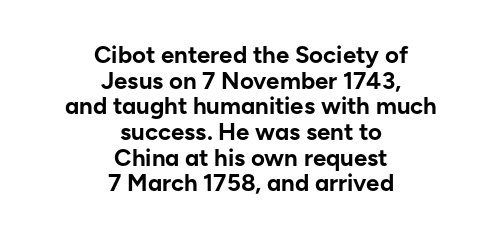
The image shows 24 px bold type, upright; set centered, tight line spacing (1.07x), normal letter spacing, not underlined.
